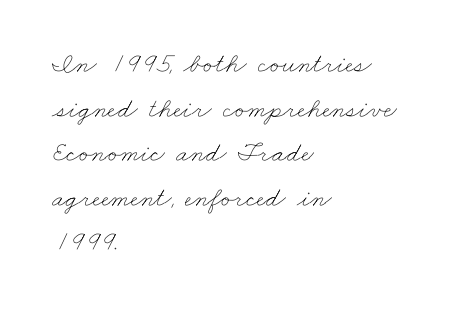
Q: Is the text bold? A: No.
Q: Is the text underlined? A: No.
Q: How is the paragraph aligned? A: Left-aligned.
Q: Is the spacing between letters normal or unusually wide? A: Normal.
Q: Is the spacing between lines tight, normal or loose? A: Normal.
Q: Width (condensed, normal, or wide)? A: Wide.
Q: Stroke contrast? A: Low.
Q: x-height? A: Small.
Q: Monospaced? A: No.
